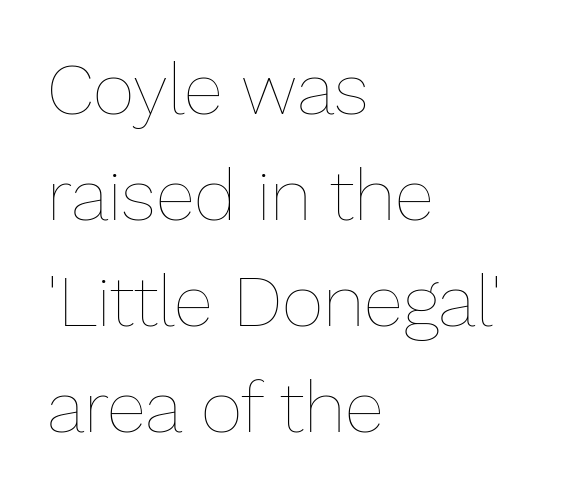
{"italic": "no", "bold": "no", "weight": "thin", "width": "normal", "stroke_contrast": "low", "x_height": "medium", "monospaced": "no", "underline": "no", "align": "left", "line_spacing": "normal", "line_spacing_ratio": 1.47, "letter_spacing": "normal", "letter_spacing_em": 0.0, "glyph_px": 72}
